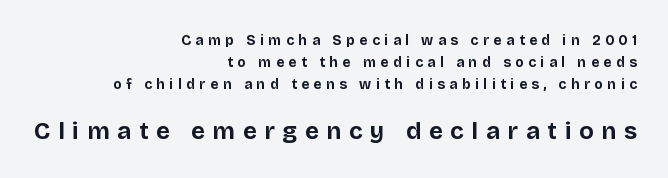
{"italic": "no", "bold": "yes", "underline": "no", "align": "right", "line_spacing": "normal", "line_spacing_ratio": 1.57, "letter_spacing": "wide", "letter_spacing_em": 0.32, "larger_block": "second", "size_ratio": 1.71, "glyph_px": 24}
